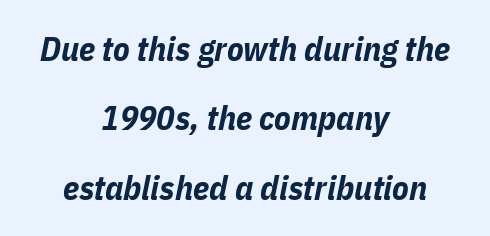
Q: Is the text bold? A: Yes.
Q: Is the text italic (slanted)? A: Yes, it leans right by about 11 degrees.
Q: Is the text underlined? A: No.
Q: How is the paragraph aligned? A: Centered.
Q: Is the spacing between letters normal or unusually wide? A: Normal.
Q: Is the spacing between lines tight, normal or loose? A: Loose.
Q: Width (condensed, normal, or wide)? A: Condensed.
Q: Stroke contrast? A: Low.
Q: x-height? A: Medium.
Q: Monospaced? A: No.
